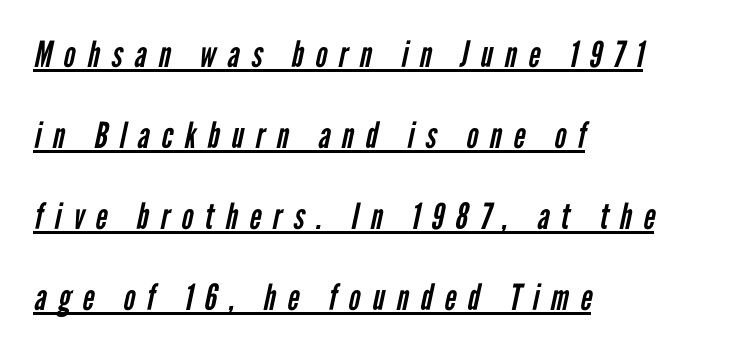
Q: Is the text bold? A: No.
Q: Is the typeface a serif or a sans-serif typeface? A: Sans-serif.
Q: Is the text underlined? A: Yes.
Q: How is the paragraph aligned? A: Left-aligned.
Q: Is the spacing between letters normal or unusually wide? A: Unusually wide.
Q: Is the spacing between lines tight, normal or loose? A: Loose.
Q: Width (condensed, normal, or wide)? A: Condensed.
Q: Stroke contrast? A: Low.
Q: x-height? A: Medium.
Q: Monospaced? A: No.
